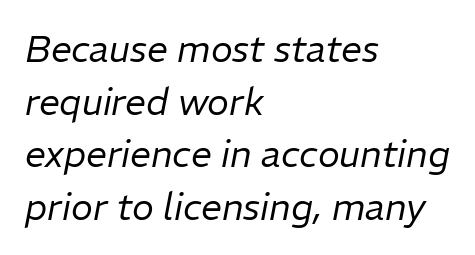
Q: Is the text bold? A: No.
Q: Is the text italic (slanted)? A: Yes, it leans right by about 11 degrees.
Q: Is the text underlined? A: No.
Q: How is the paragraph aligned? A: Left-aligned.
Q: Is the spacing between letters normal or unusually wide? A: Normal.
Q: Is the spacing between lines tight, normal or loose? A: Normal.
Q: Width (condensed, normal, or wide)? A: Normal.
Q: Stroke contrast? A: Low.
Q: x-height? A: Medium.
Q: Monospaced? A: No.
